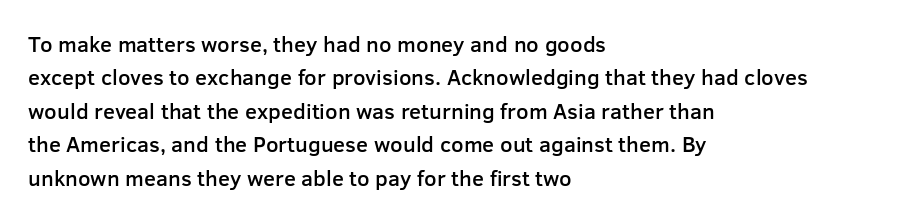
The image shows 22 px text type, upright; set left-aligned, normal line spacing (1.52x), normal letter spacing, not underlined.
